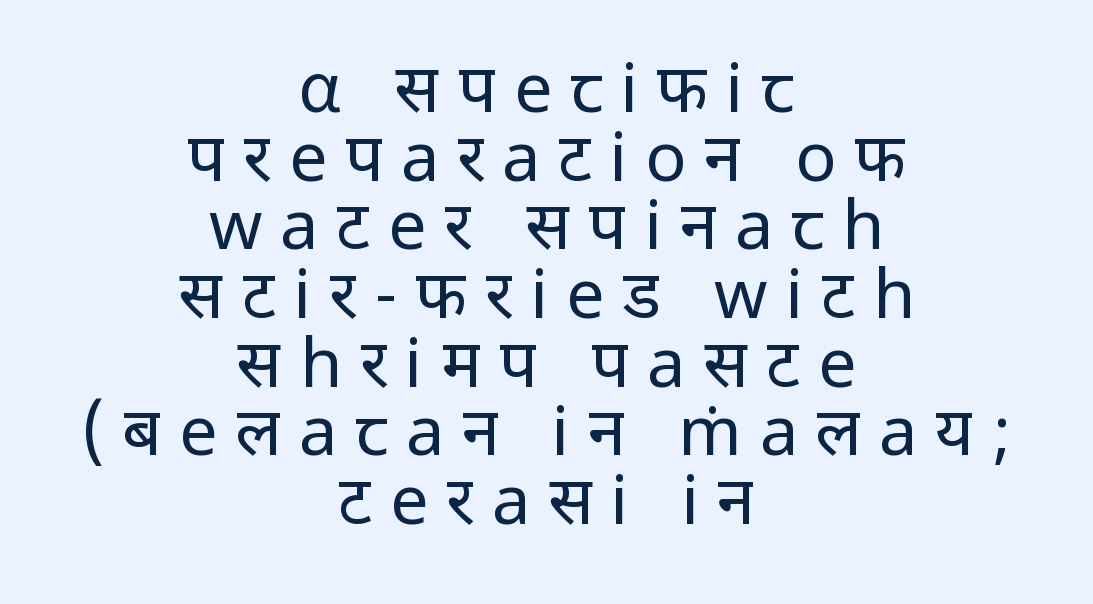
Q: Is the text bold? A: No.
Q: Is the text italic (slanted)? A: No, it is upright.
Q: Is the typeface a serif or a sans-serif typeface? A: Sans-serif.
Q: Is the text underlined? A: No.
Q: How is the paragraph aligned? A: Centered.
Q: Is the spacing between letters normal or unusually wide? A: Unusually wide.
Q: Is the spacing between lines tight, normal or loose? A: Tight.
Q: Width (condensed, normal, or wide)? A: Normal.
Q: Stroke contrast? A: Low.
Q: x-height? A: Medium.
Q: Monospaced? A: No.
